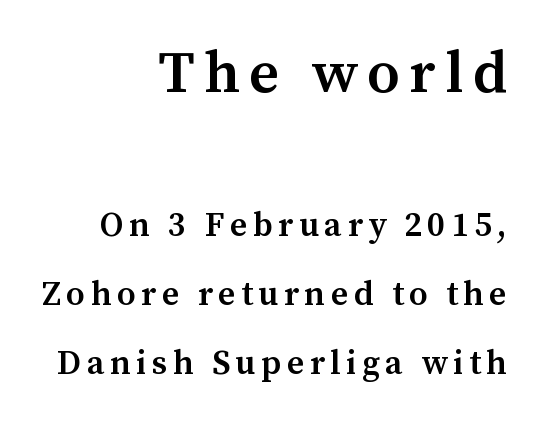
{"serif": "yes", "italic": "no", "bold": "semi", "weight": "semibold", "width": "normal", "stroke_contrast": "medium", "x_height": "medium", "monospaced": "no", "underline": "no", "align": "right", "line_spacing": "loose", "line_spacing_ratio": 2.03, "larger_block": "first", "size_ratio": 1.74, "glyph_px": 59}
